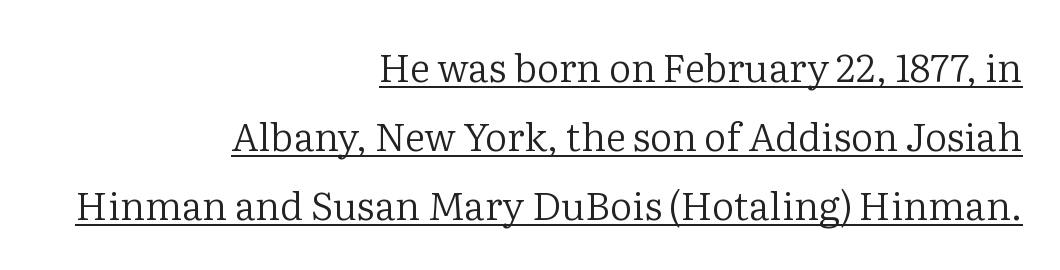
The image shows 39 px regular-weight serif type, upright; set right-aligned, line spacing 1.77x, normal letter spacing, underlined; low stroke contrast and a medium x-height.
